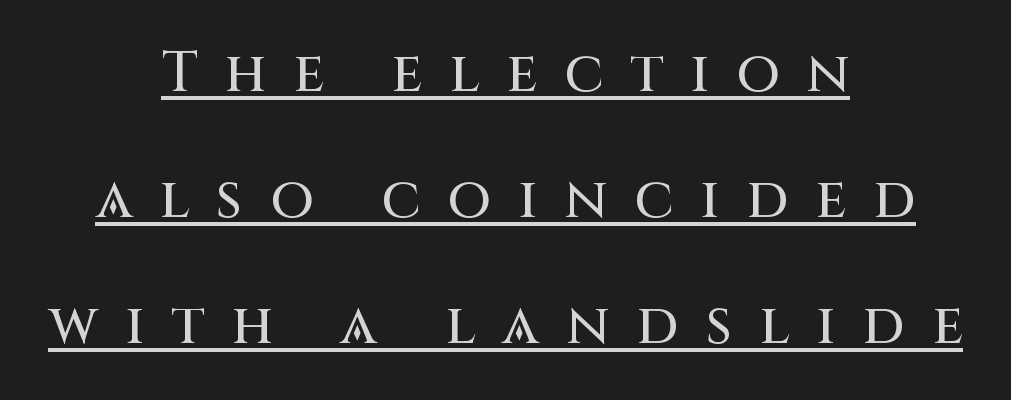
{"serif": "no", "italic": "no", "width": "normal", "stroke_contrast": "medium", "x_height": "large", "monospaced": "no", "underline": "yes", "align": "center", "line_spacing": "loose", "line_spacing_ratio": 2.25, "letter_spacing": "wide", "letter_spacing_em": 0.48, "glyph_px": 56}
